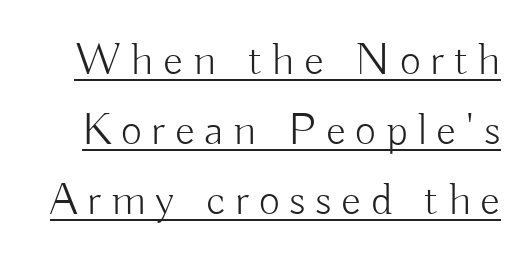
Q: Is the text bold? A: No.
Q: Is the text italic (slanted)? A: No, it is upright.
Q: Is the typeface a serif or a sans-serif typeface? A: Sans-serif.
Q: Is the text underlined? A: Yes.
Q: Is the spacing between letters normal or unusually wide? A: Unusually wide.
Q: Is the spacing between lines tight, normal or loose? A: Normal.
Q: Width (condensed, normal, or wide)? A: Normal.
Q: Stroke contrast? A: Low.
Q: x-height? A: Small.
Q: Monospaced? A: No.
